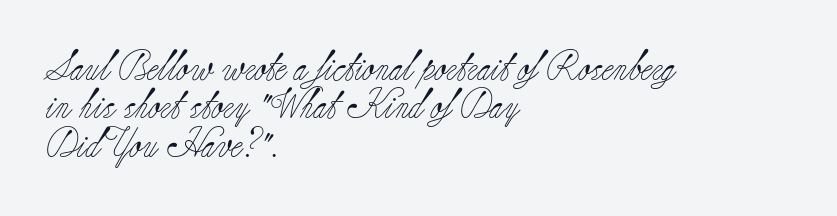
Is the letter spacing exaggerated? No — it looks like the ordinary default. Classification — serif. The weight tops out at a normal text grade. Here the designer chose a conventional face with non-uniform glyph widths.
